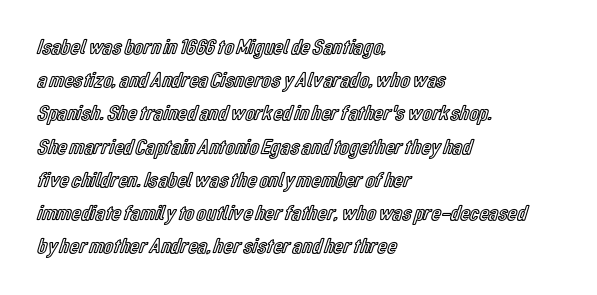
Q: Is the text italic (slanted)? A: Yes.
Q: Is the text underlined? A: No.
Q: How is the paragraph aligned? A: Left-aligned.
Q: Is the spacing between letters normal or unusually wide? A: Normal.
Q: Is the spacing between lines tight, normal or loose? A: Normal.
